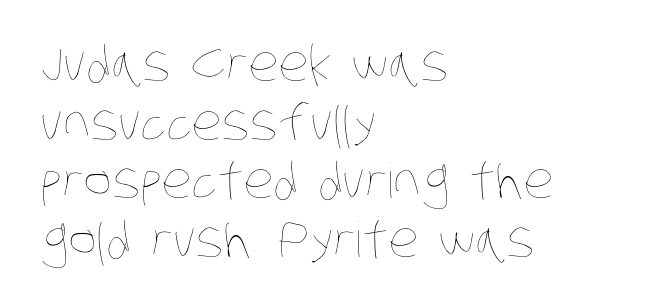
{"bold": "no", "weight": "thin", "width": "condensed", "stroke_contrast": "low", "x_height": "large", "monospaced": "no", "underline": "no", "align": "left", "line_spacing_ratio": 1.22, "letter_spacing": "normal", "letter_spacing_em": 0.0, "glyph_px": 48}
